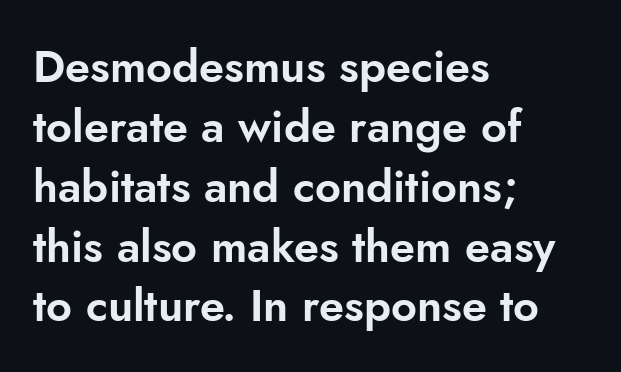
The tracking reads as untouched default to a designer's eye. A normal amount of white space separates one row of letters from the next. Nothing sits at the stroke ends, so this counts as sans-serif. Quick note: not italic, upright. The paragraph has a hard left edge and a soft right edge. Clear beneath every line of the passage.
